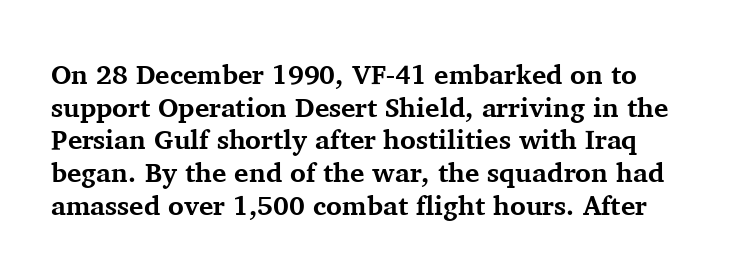
{"italic": "no", "bold": "yes", "underline": "no", "line_spacing_ratio": 1.21, "letter_spacing": "normal", "letter_spacing_em": 0.0, "glyph_px": 27}
